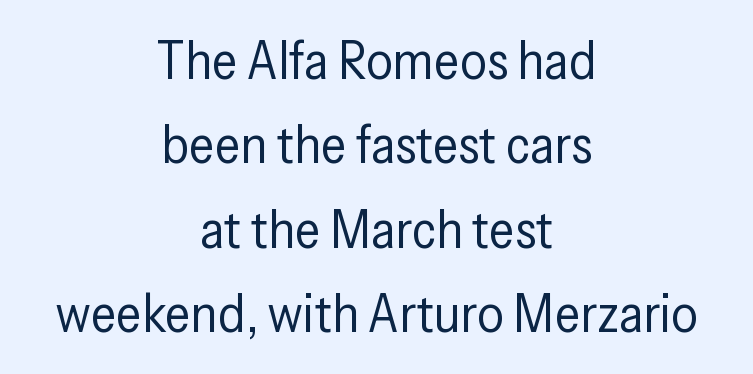
The image shows 53 px regular-weight, condensed sans-serif type, upright; set centered, normal line spacing (1.59x), normal letter spacing, not underlined; low stroke contrast and a medium x-height.
